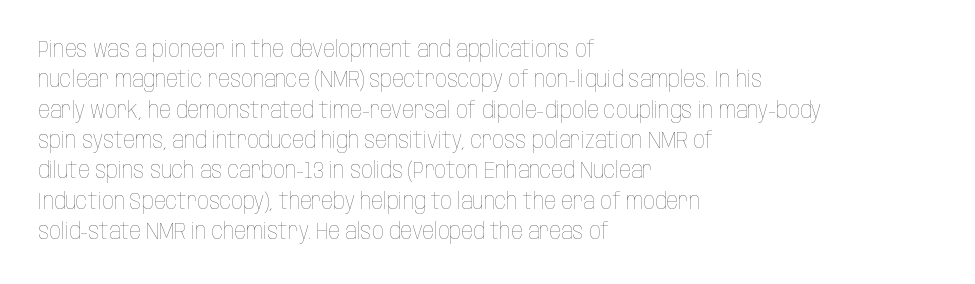
{"italic": "no", "bold": "no", "underline": "no", "align": "left", "line_spacing": "normal", "line_spacing_ratio": 1.32, "letter_spacing": "normal", "letter_spacing_em": 0.0, "glyph_px": 23}
